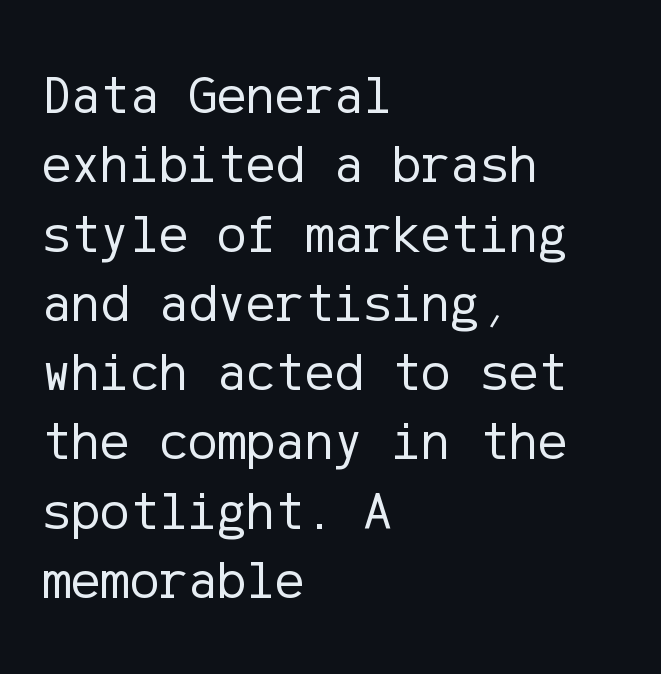
The image shows 55 px regular-weight sans-serif type, upright; set left-aligned, normal line spacing (1.26x), normal letter spacing, not underlined; low stroke contrast and a medium x-height.
